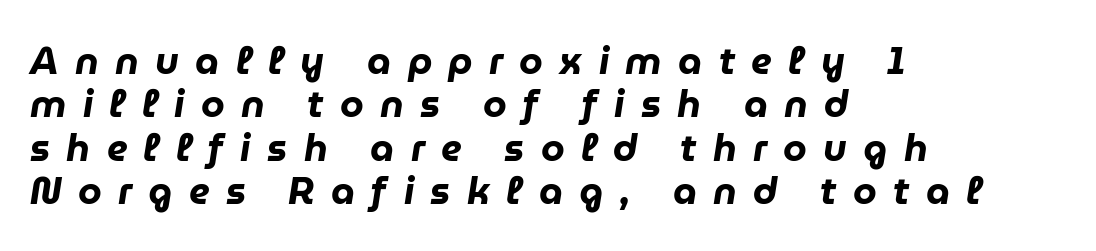
Q: Is the text bold? A: Yes.
Q: Is the text italic (slanted)? A: Yes, it leans right by about 9 degrees.
Q: Is the text underlined? A: No.
Q: How is the paragraph aligned? A: Left-aligned.
Q: Is the spacing between letters normal or unusually wide? A: Unusually wide.
Q: Is the spacing between lines tight, normal or loose? A: Tight.
Q: Width (condensed, normal, or wide)? A: Normal.
Q: Stroke contrast? A: Low.
Q: x-height? A: Medium.
Q: Monospaced? A: No.
